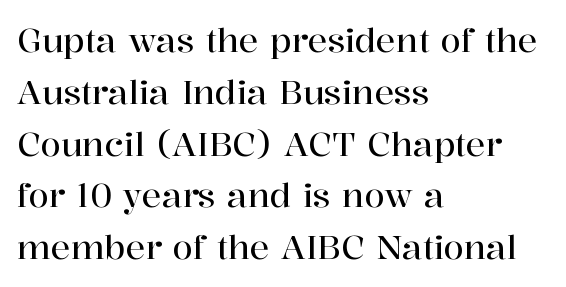
The image shows 33 px serif type, upright; set left-aligned, normal line spacing (1.57x), normal letter spacing, not underlined; high stroke contrast and a medium x-height.
